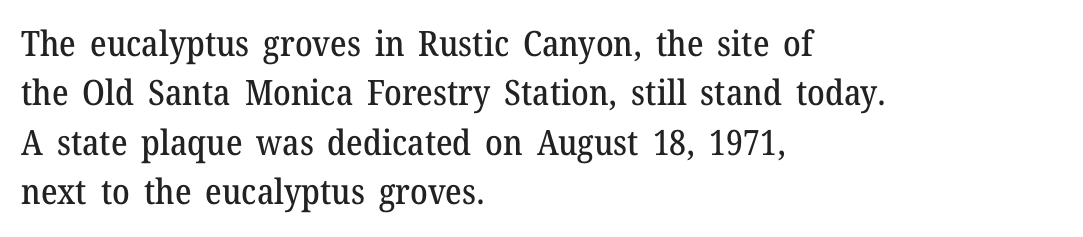
The image shows 35 px serif type, upright; set left-aligned, normal line spacing (1.41x), normal letter spacing, not underlined; medium stroke contrast and a medium x-height.
